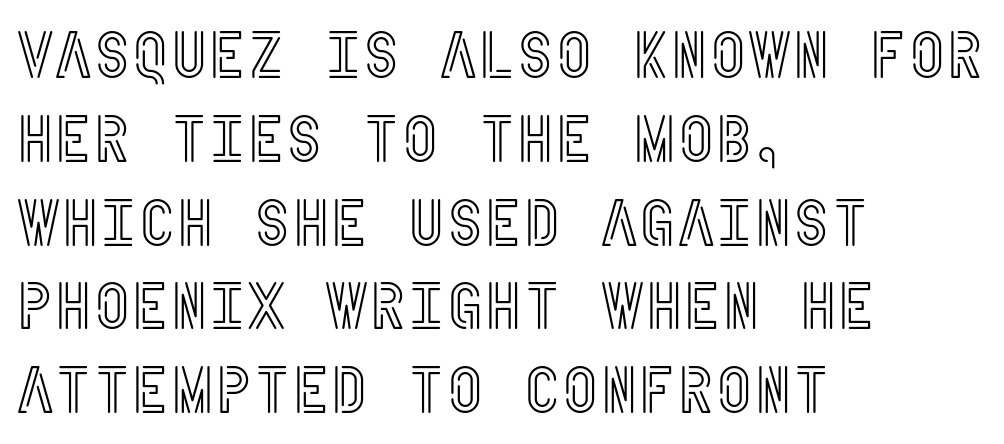
{"italic": "no", "width": "condensed", "x_height": "large", "underline": "no", "align": "left", "line_spacing": "normal", "line_spacing_ratio": 1.27, "letter_spacing": "normal", "letter_spacing_em": 0.0, "glyph_px": 66}
